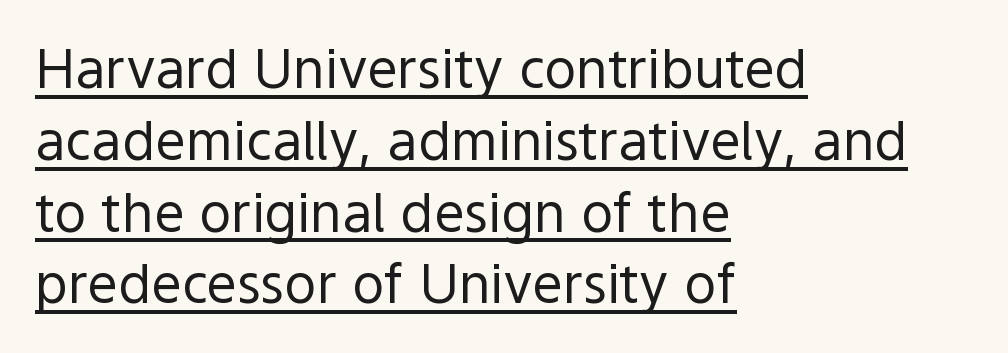
Notice how a bar underscores the lettering throughout. Interline gaps are of average width in this sample. Nobody touched the tracking dial on this one. Grotesque or geometric, the face here clearly has no serifs. No letter is thick-stroked: the sample isn't bold. Here the designer chose a conventional face with non-uniform glyph widths.
